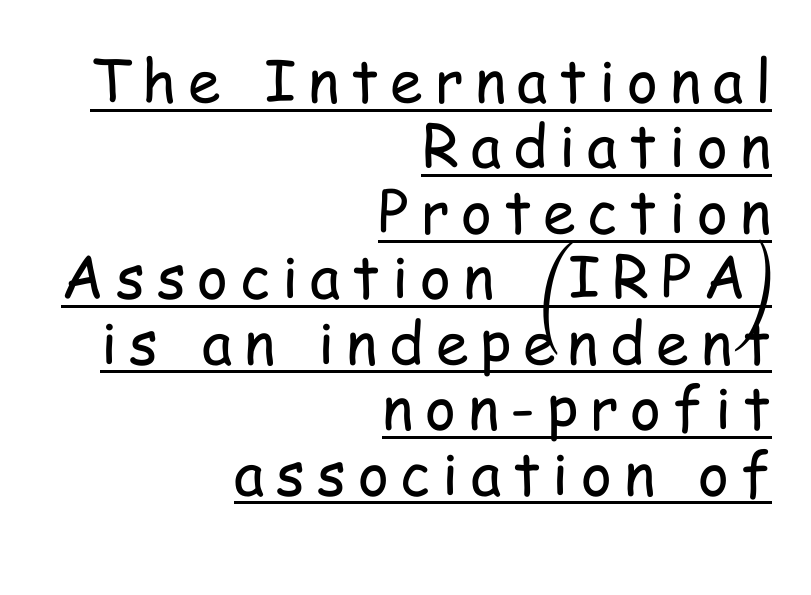
Tightly led — the rows are bunched. The letters stand straight up with perfectly vertical stems. Varying glyph widths throughout — classic text-font behaviour. Stroke terminals: plain, sans-serif. Stems here are at most as thick as an everyday book face. The tracking reads as deliberately expanded to a designer's eye.
